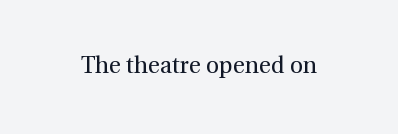
The type is set solid horizontally, with unmodified tracking. Words float on clear page, feet unadorned. A quiet, ordinary-to-light weight characterises the typeface. The type sits square on the baseline with zero lean.
